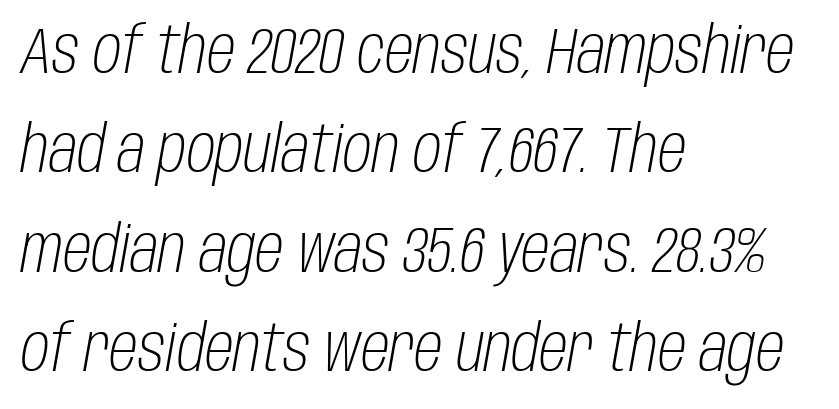
{"italic": "yes", "lean": "right", "slant_degrees": 10, "bold": "no", "weight": "light", "width": "condensed", "stroke_contrast": "low", "x_height": "large", "monospaced": "no", "underline": "no", "align": "left", "line_spacing": "normal", "line_spacing_ratio": 1.53, "letter_spacing": "normal", "letter_spacing_em": 0.0, "glyph_px": 65}
